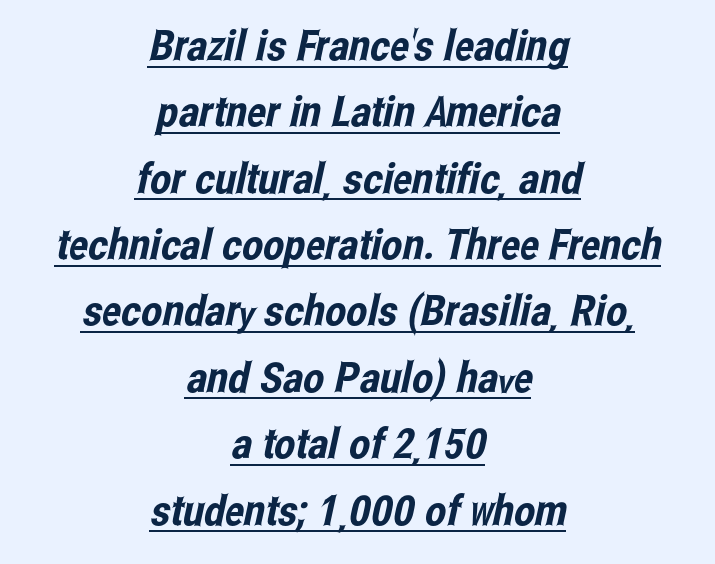
This block has exactly the height ordinary leading produces. A typesetter would call this proportional, since set widths differ per character. Horizontally, the lines are justified to the midpoint only. The tracking reads as untouched default to a designer's eye.
